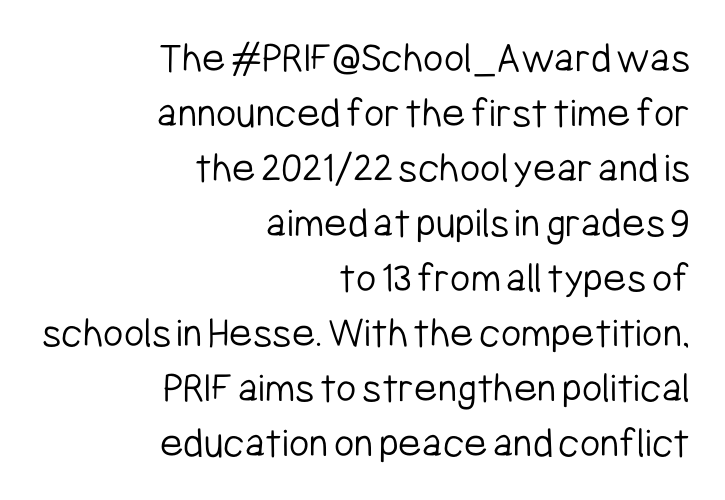
{"serif": "no", "italic": "no", "bold": "no", "weight": "light", "width": "condensed", "stroke_contrast": "low", "x_height": "medium", "monospaced": "no", "underline": "no", "align": "right", "line_spacing": "normal", "line_spacing_ratio": 1.25, "letter_spacing": "normal", "letter_spacing_em": 0.0, "glyph_px": 44}
